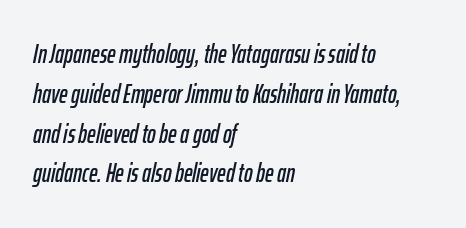
The image shows 26 px text type, italic (leaning right); set left-aligned, normal line spacing (1.53x), normal letter spacing, not underlined.
